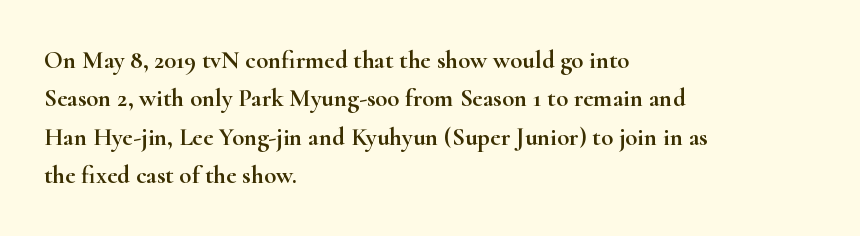
Q: Is the text italic (slanted)? A: No, it is upright.
Q: Is the text underlined? A: No.
Q: How is the paragraph aligned? A: Left-aligned.
Q: Is the spacing between letters normal or unusually wide? A: Normal.
Q: Is the spacing between lines tight, normal or loose? A: Normal.
